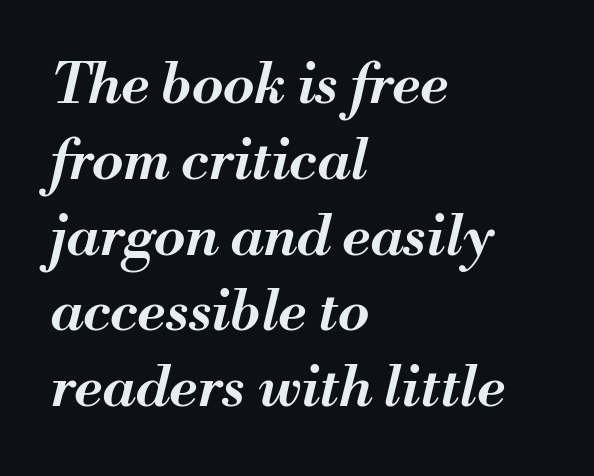
As a designer I'd log this as weight 600, semibold. Characters follow at the spacing the type designer built in. The space directly below the letters is spotless. Casual observation: everything's shoved over to the left. The face used here is proportionally spaced, like ordinary book or web type. Regular leading.
